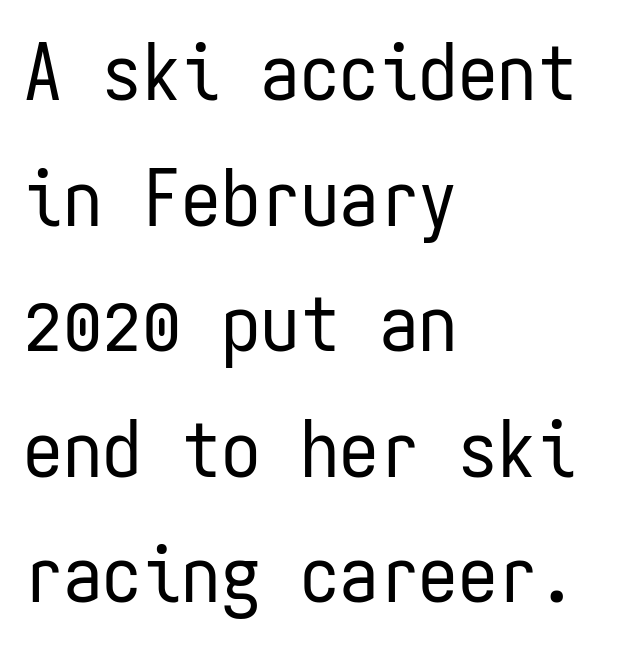
{"serif": "no", "italic": "no", "bold": "no", "weight": "regular", "width": "condensed", "stroke_contrast": "low", "x_height": "medium", "monospaced": "yes", "underline": "no", "align": "left", "line_spacing": "normal", "line_spacing_ratio": 1.59, "letter_spacing": "normal", "letter_spacing_em": 0.0, "glyph_px": 79}
